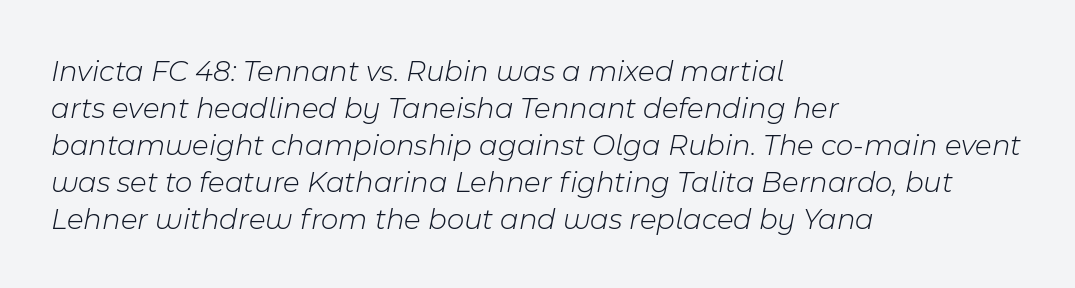
The image shows 30 px light type, italic (leaning right); set left-aligned, line spacing 1.23x, normal letter spacing, not underlined; low stroke contrast and a medium x-height.
